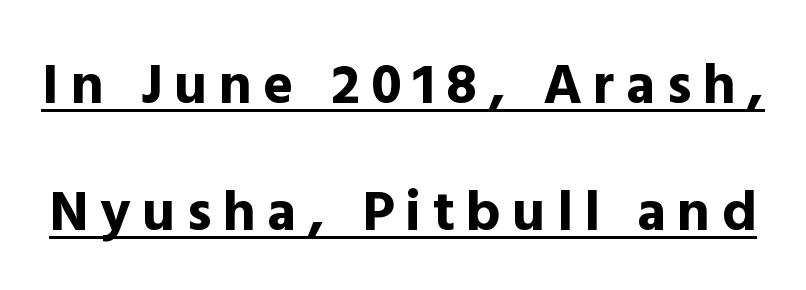
Thick stems and heavy bowls — unmistakably bold. Is this a fixed-width face? No — the glyphs have proportional, varying widths. The passage shown is typeset with a sans-serif family. Between one letter and the next there's a generous, obvious gap.
